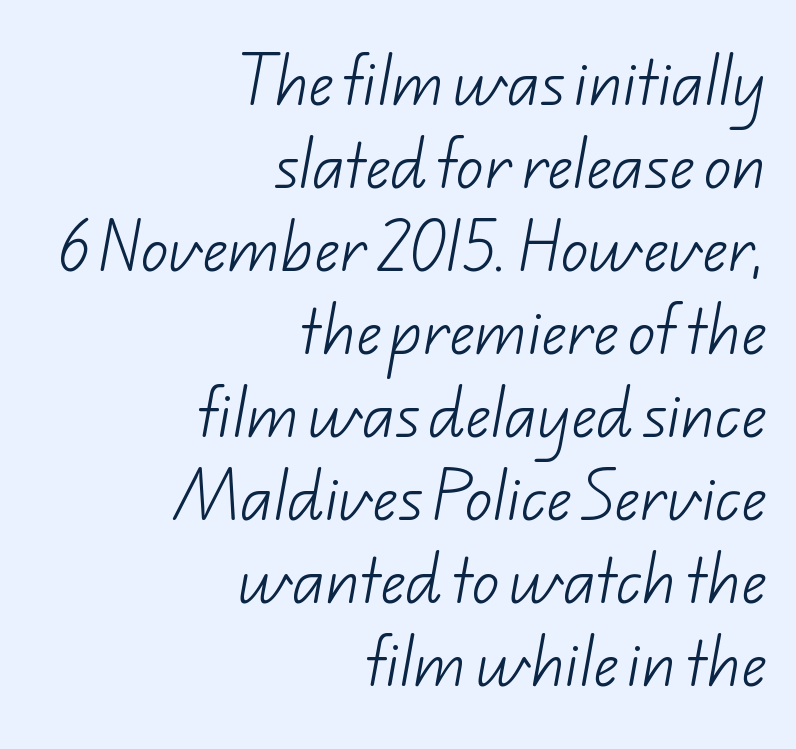
A flush-right, rag-left setting is used for this passage. Is the stroke heavy? The answer is a plain regular-or-lighter. Grotesque or geometric, the face here clearly has no serifs. Here the glyphs are tracked normally, forming tight word shapes.
